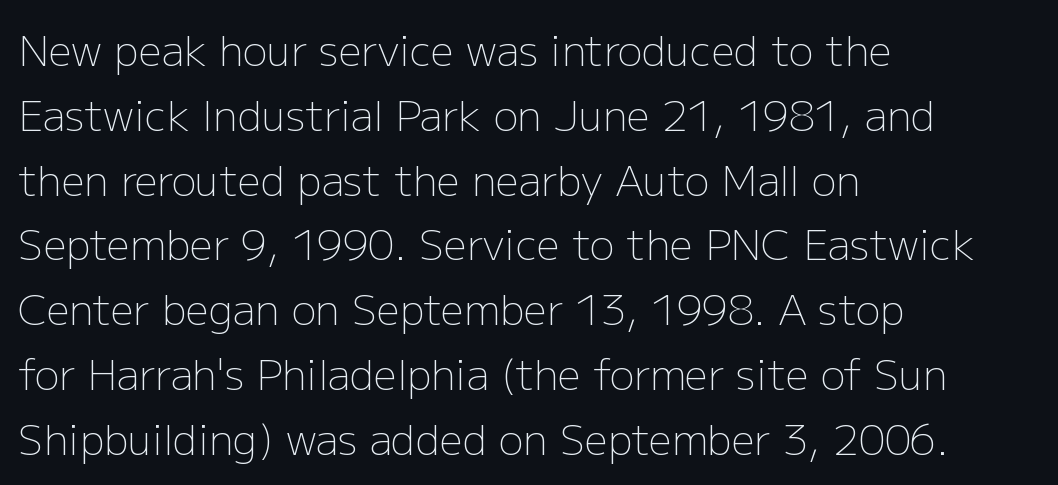
If you drew a line through each stem, it would be perfectly vertical. A typesetter would label this face a sans. Weight: in the light-to-regular range. Where is the straight margin? On the left. Looks like regular typesetting: each glyph gets only the width it needs.
